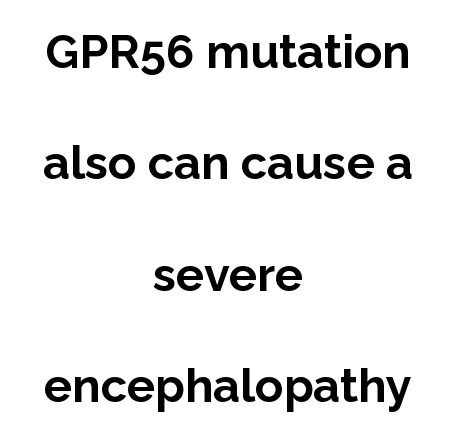
The image shows 47 px bold sans-serif type, upright; set centered, loose line spacing (2.37x), normal letter spacing, not underlined; low stroke contrast and a medium x-height.
